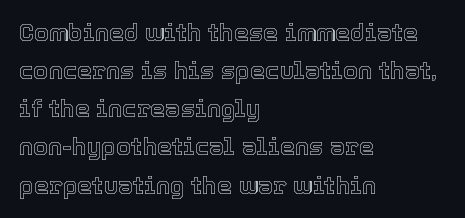
{"italic": "no", "underline": "no", "align": "left", "line_spacing": "normal", "line_spacing_ratio": 1.59, "letter_spacing": "normal", "letter_spacing_em": 0.0, "glyph_px": 24}
